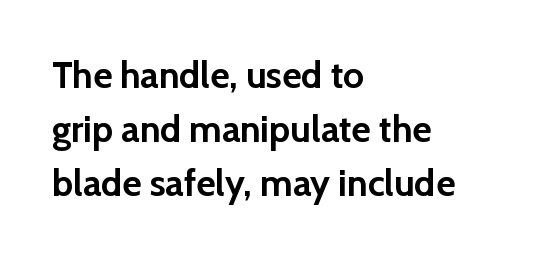
Q: Is the text bold? A: Yes.
Q: Is the text italic (slanted)? A: No, it is upright.
Q: Is the typeface a serif or a sans-serif typeface? A: Sans-serif.
Q: Is the text underlined? A: No.
Q: How is the paragraph aligned? A: Left-aligned.
Q: Is the spacing between letters normal or unusually wide? A: Normal.
Q: Is the spacing between lines tight, normal or loose? A: Normal.
Q: Width (condensed, normal, or wide)? A: Normal.
Q: Stroke contrast? A: Low.
Q: x-height? A: Medium.
Q: Monospaced? A: No.
